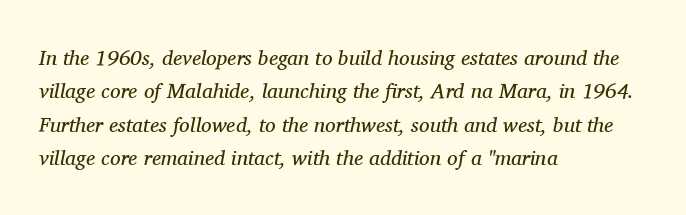
{"italic": "yes", "lean": "right", "slant_degrees": 11, "bold": "no", "underline": "no", "align": "left", "line_spacing": "normal", "line_spacing_ratio": 1.59, "letter_spacing": "normal", "letter_spacing_em": 0.0, "glyph_px": 21}
